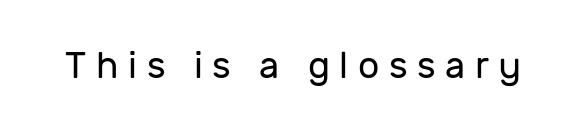
The image shows 37 px regular-weight sans-serif type, upright; set unusually wide letter spacing (+0.26 em), not underlined; low stroke contrast and a medium x-height.
